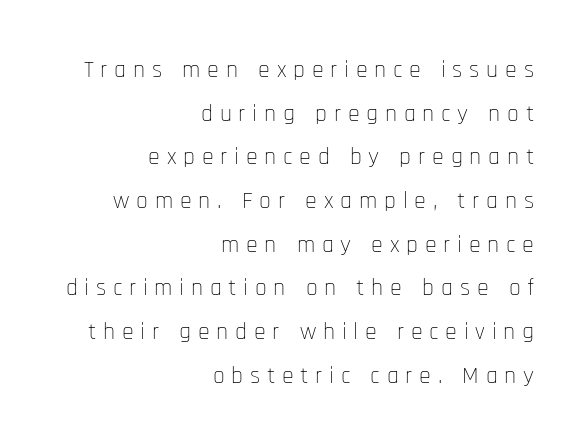
The image shows 24 px text type, upright; set right-aligned, line spacing 1.82x, unusually wide letter spacing (+0.28 em), not underlined.
